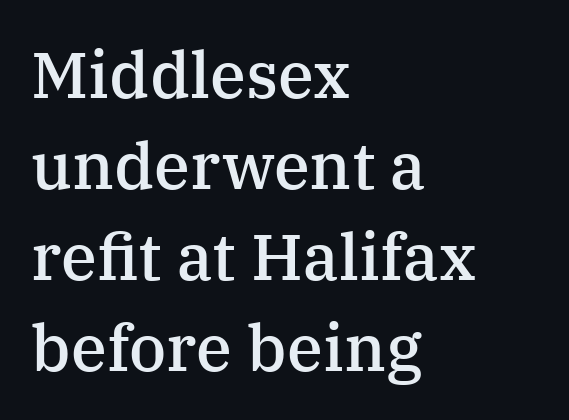
The image shows 65 px semibold serif type, upright; set left-aligned, normal line spacing (1.4x), normal letter spacing, not underlined; medium stroke contrast and a medium x-height.
